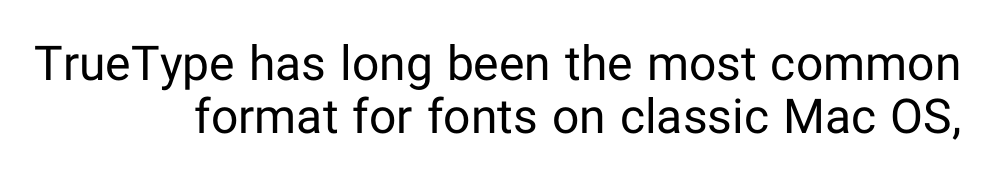
The image shows 48 px regular-weight sans-serif type, upright; set right-aligned, tight line spacing (1.1x), normal letter spacing, not underlined; low stroke contrast and a medium x-height.
